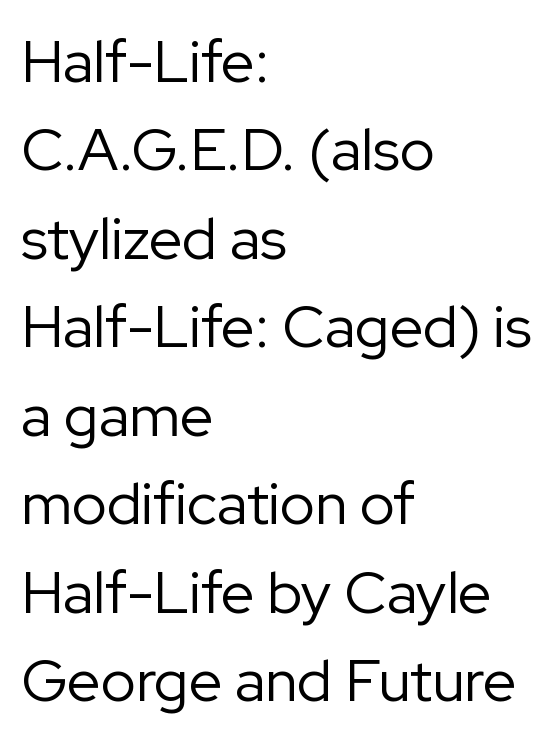
Q: Is the text bold? A: No.
Q: Is the text italic (slanted)? A: No, it is upright.
Q: Is the typeface a serif or a sans-serif typeface? A: Sans-serif.
Q: Is the text underlined? A: No.
Q: How is the paragraph aligned? A: Left-aligned.
Q: Is the spacing between letters normal or unusually wide? A: Normal.
Q: Is the spacing between lines tight, normal or loose? A: Normal.
Q: Width (condensed, normal, or wide)? A: Normal.
Q: Stroke contrast? A: Low.
Q: x-height? A: Medium.
Q: Monospaced? A: No.
